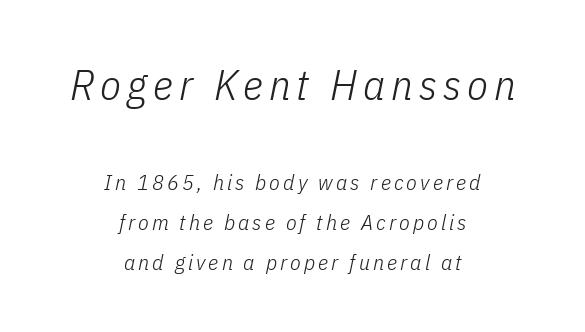
{"italic": "yes", "lean": "right", "slant_degrees": 11, "bold": "no", "weight": "light", "width": "condensed", "stroke_contrast": "low", "x_height": "medium", "monospaced": "no", "underline": "no", "align": "center", "line_spacing_ratio": 1.81, "larger_block": "first", "size_ratio": 1.95, "glyph_px": 43}
